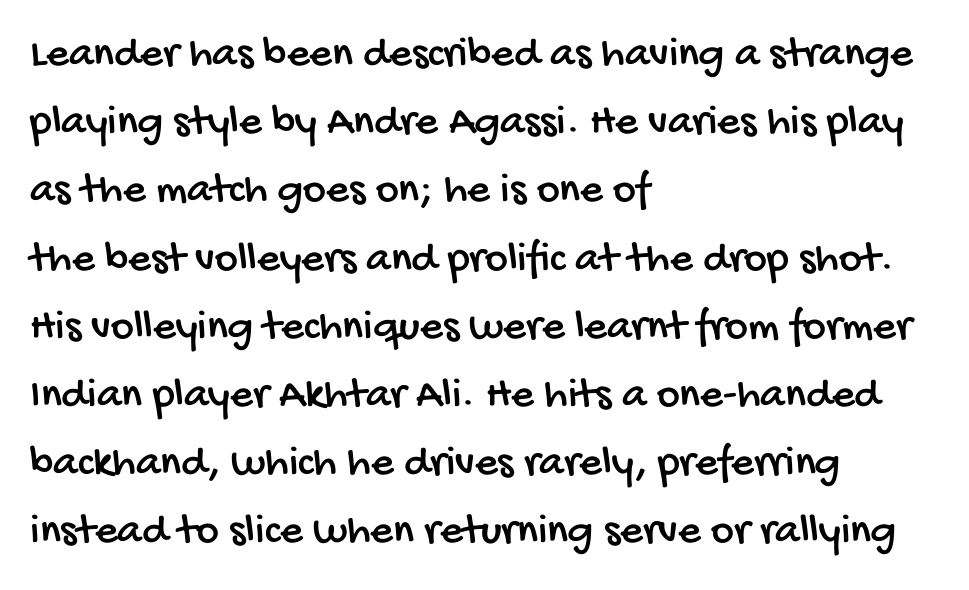
Q: Is the typeface a serif or a sans-serif typeface? A: Sans-serif.
Q: Is the text underlined? A: No.
Q: How is the paragraph aligned? A: Left-aligned.
Q: Is the spacing between letters normal or unusually wide? A: Normal.
Q: Is the spacing between lines tight, normal or loose? A: Normal.
Q: Width (condensed, normal, or wide)? A: Condensed.
Q: Stroke contrast? A: Low.
Q: x-height? A: Large.
Q: Monospaced? A: No.
